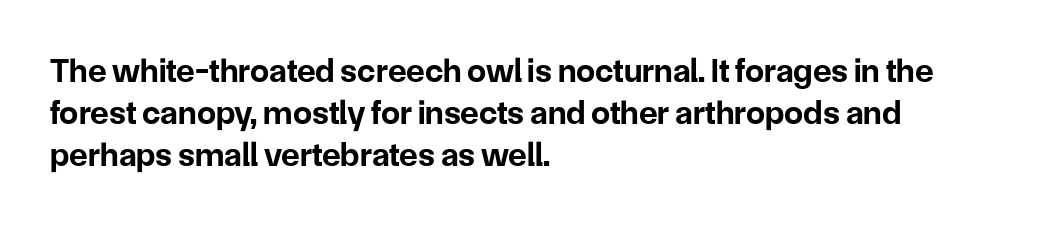
{"serif": "no", "italic": "no", "bold": "yes", "weight": "bold", "width": "normal", "stroke_contrast": "low", "x_height": "medium", "monospaced": "no", "underline": "no", "align": "left", "line_spacing_ratio": 1.23, "letter_spacing": "normal", "letter_spacing_em": 0.0, "glyph_px": 34}
